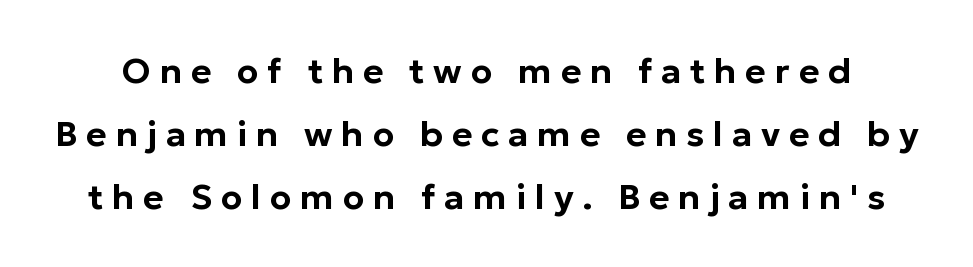
Italic? Not at all — the glyphs are vertical. Spacing verdict: proportional, widths tailored to each character. Type style note: lacks serifs. The tracking jumps out immediately: characters are airy and widely separated.
